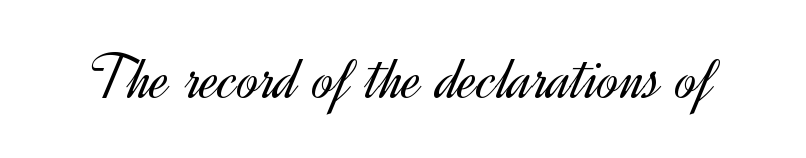
Q: Is the text bold? A: No.
Q: Is the text italic (slanted)? A: Yes.
Q: Is the typeface a serif or a sans-serif typeface? A: Sans-serif.
Q: Is the text underlined? A: No.
Q: Is the spacing between letters normal or unusually wide? A: Normal.
Q: Width (condensed, normal, or wide)? A: Normal.
Q: x-height? A: Small.
Q: Monospaced? A: No.
